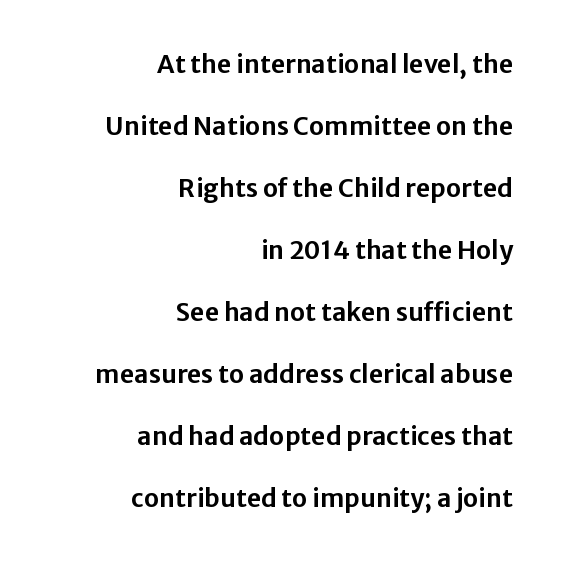
Q: Is the text italic (slanted)? A: No, it is upright.
Q: Is the text underlined? A: No.
Q: How is the paragraph aligned? A: Right-aligned.
Q: Is the spacing between letters normal or unusually wide? A: Normal.
Q: Is the spacing between lines tight, normal or loose? A: Loose.
